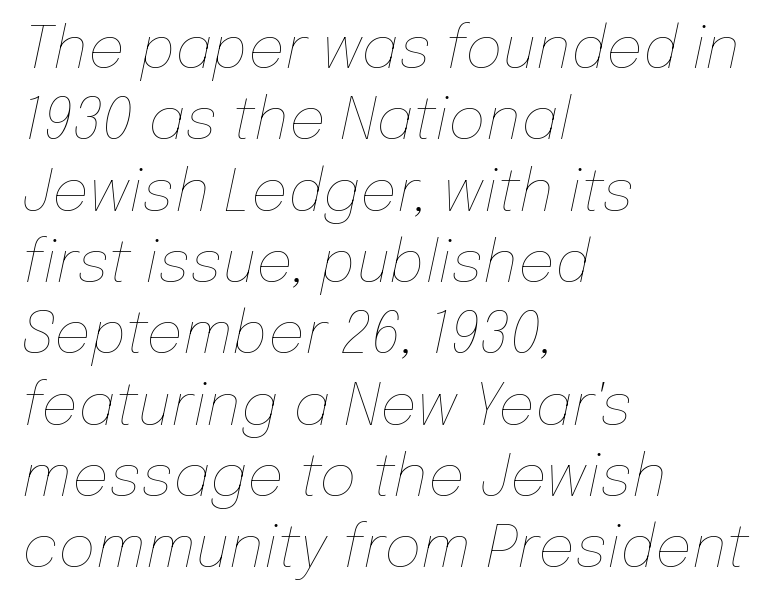
Q: Is the text bold? A: No.
Q: Is the text italic (slanted)? A: Yes, it leans right by about 12 degrees.
Q: Is the text underlined? A: No.
Q: How is the paragraph aligned? A: Left-aligned.
Q: Is the spacing between letters normal or unusually wide? A: Normal.
Q: Width (condensed, normal, or wide)? A: Normal.
Q: Stroke contrast? A: Low.
Q: x-height? A: Medium.
Q: Monospaced? A: No.
